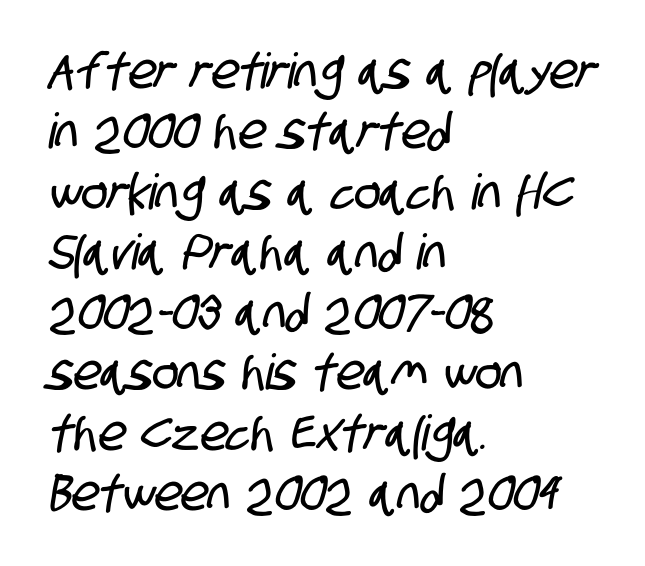
The image shows 49 px condensed sans-serif type; set left-aligned, line spacing 1.23x, normal letter spacing, not underlined; low stroke contrast and a large x-height.
